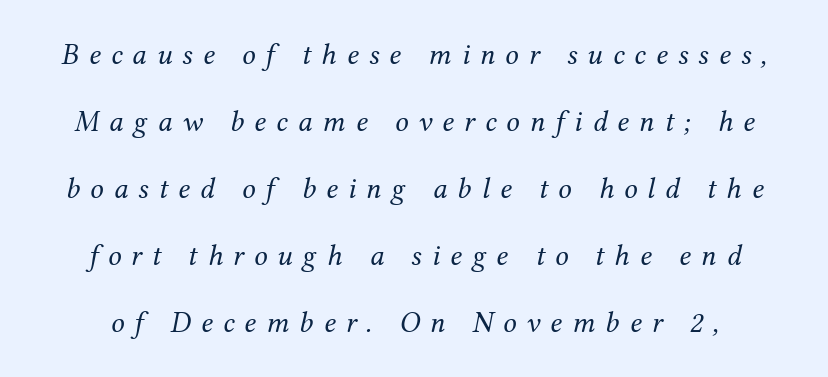
Q: Is the text bold? A: No.
Q: Is the text italic (slanted)? A: Yes, it leans right by about 12 degrees.
Q: Is the typeface a serif or a sans-serif typeface? A: Serif.
Q: Is the text underlined? A: No.
Q: Is the spacing between letters normal or unusually wide? A: Unusually wide.
Q: Is the spacing between lines tight, normal or loose? A: Loose.
Q: Width (condensed, normal, or wide)? A: Normal.
Q: Stroke contrast? A: Medium.
Q: x-height? A: Medium.
Q: Monospaced? A: No.
